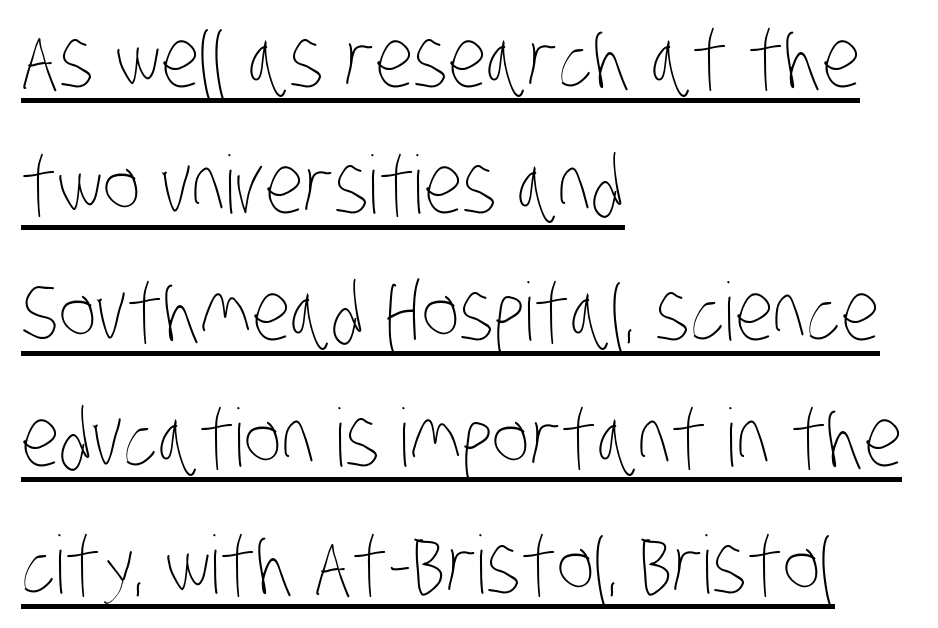
Q: Is the text bold? A: No.
Q: Is the text underlined? A: Yes.
Q: How is the paragraph aligned? A: Left-aligned.
Q: Is the spacing between letters normal or unusually wide? A: Normal.
Q: Is the spacing between lines tight, normal or loose? A: Normal.
Q: Width (condensed, normal, or wide)? A: Condensed.
Q: Stroke contrast? A: Low.
Q: x-height? A: Large.
Q: Monospaced? A: No.
